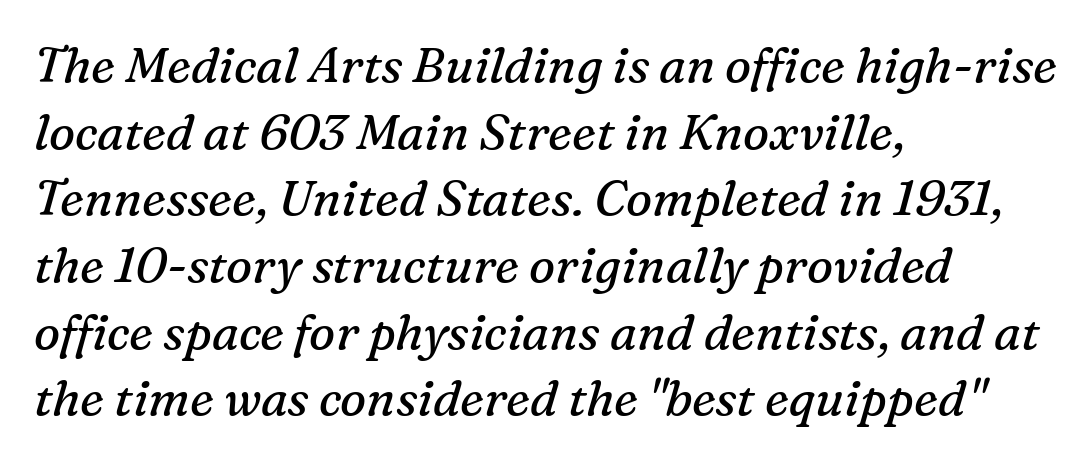
Q: Is the text bold? A: No.
Q: Is the text italic (slanted)? A: Yes, it leans right by about 16 degrees.
Q: Is the typeface a serif or a sans-serif typeface? A: Serif.
Q: Is the text underlined? A: No.
Q: How is the paragraph aligned? A: Left-aligned.
Q: Is the spacing between letters normal or unusually wide? A: Normal.
Q: Is the spacing between lines tight, normal or loose? A: Normal.
Q: Width (condensed, normal, or wide)? A: Normal.
Q: Stroke contrast? A: Medium.
Q: x-height? A: Medium.
Q: Monospaced? A: No.
